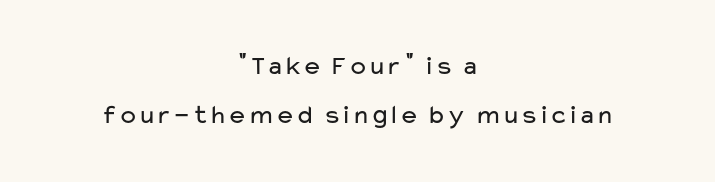
{"italic": "no", "bold": "no", "underline": "no", "align": "center", "line_spacing_ratio": 1.82, "letter_spacing": "normal", "letter_spacing_em": 0.0, "glyph_px": 27}
